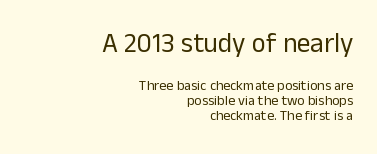
Students, observe: this is what under-led, compact text looks like. This is roman type, the default non-slanted kind. The tracking reads as untouched default to a designer's eye. Visually, the top section dominates because its glyphs are scaled up. The glyphs are unaccompanied by any horizontal stroke below them. Is this a heavy cut? Hardly; it is regular or lighter.
